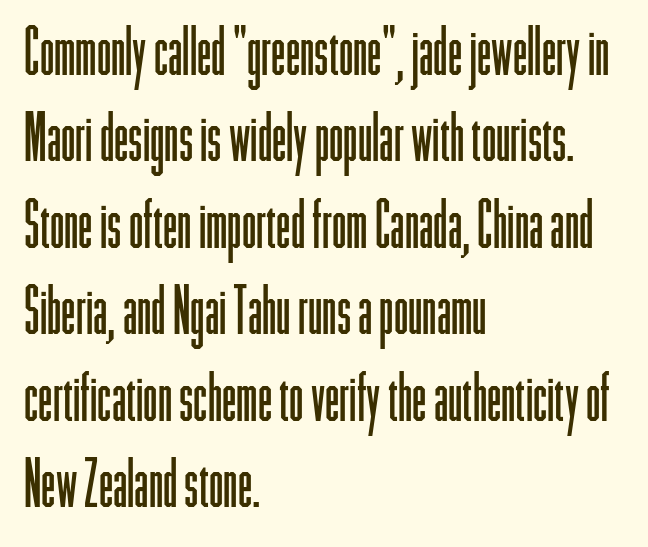
{"serif": "no", "italic": "no", "bold": "no", "weight": "light", "width": "condensed", "stroke_contrast": "low", "x_height": "medium", "monospaced": "no", "underline": "no", "align": "left", "line_spacing": "normal", "line_spacing_ratio": 1.33, "letter_spacing": "normal", "letter_spacing_em": 0.0, "glyph_px": 65}
